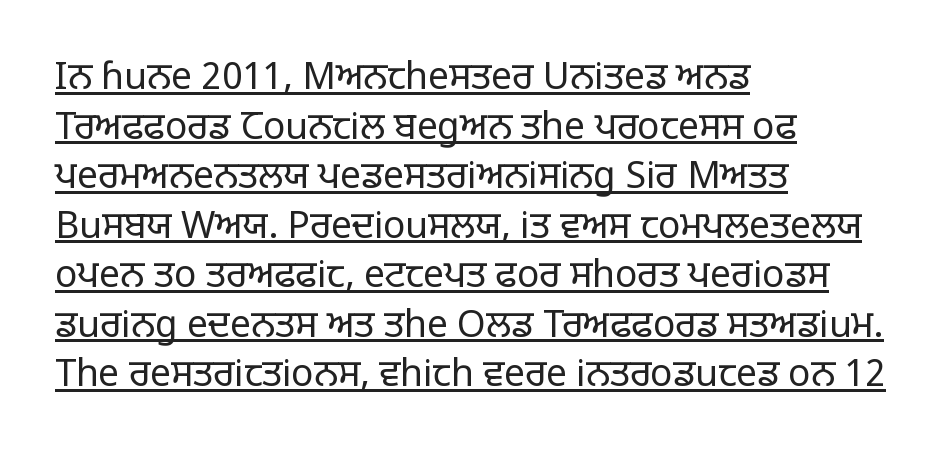
Q: Is the text bold? A: No.
Q: Is the text italic (slanted)? A: No, it is upright.
Q: Is the typeface a serif or a sans-serif typeface? A: Sans-serif.
Q: Is the text underlined? A: Yes.
Q: How is the paragraph aligned? A: Left-aligned.
Q: Is the spacing between letters normal or unusually wide? A: Normal.
Q: Is the spacing between lines tight, normal or loose? A: Normal.
Q: Width (condensed, normal, or wide)? A: Normal.
Q: Stroke contrast? A: Low.
Q: x-height? A: Large.
Q: Monospaced? A: No.
